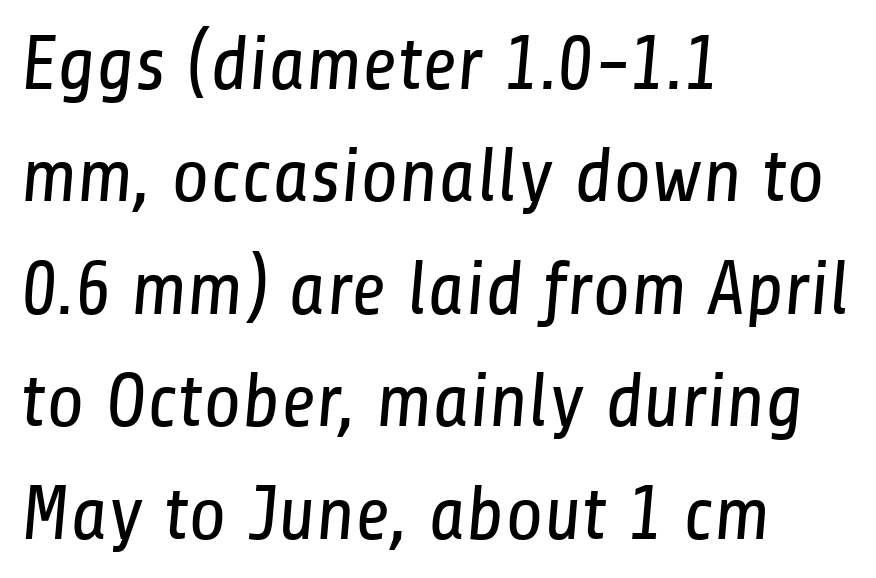
The image shows 77 px regular-weight, condensed sans-serif type; set left-aligned, normal line spacing (1.46x), normal letter spacing, not underlined; low stroke contrast and a medium x-height.
